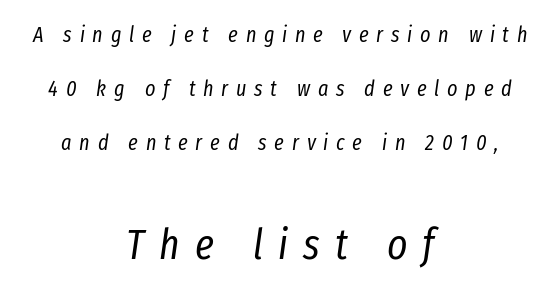
Q: Is the text bold? A: No.
Q: Is the text italic (slanted)? A: Yes, it leans right by about 8 degrees.
Q: Is the text underlined? A: No.
Q: How is the paragraph aligned? A: Centered.
Q: Is the spacing between letters normal or unusually wide? A: Unusually wide.
Q: Is the spacing between lines tight, normal or loose? A: Loose.
Q: Which block of text is set in a larger size, the first (top) or the second (bottom)? A: The second (bottom) one.
Q: Width (condensed, normal, or wide)? A: Condensed.
Q: Stroke contrast? A: Low.
Q: x-height? A: Medium.
Q: Monospaced? A: No.
